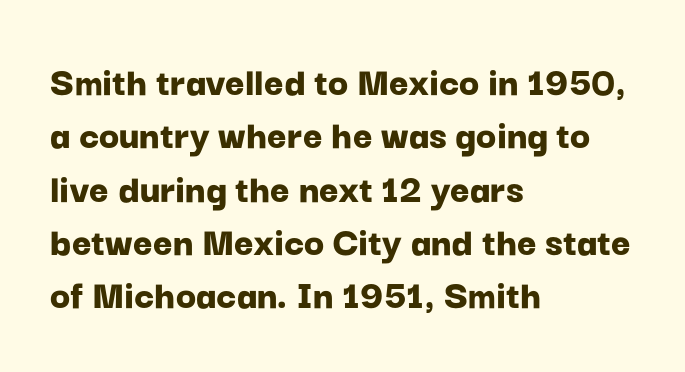
{"serif": "no", "italic": "no", "bold": "yes", "weight": "bold", "width": "normal", "stroke_contrast": "low", "x_height": "medium", "monospaced": "no", "underline": "no", "align": "left", "line_spacing": "normal", "line_spacing_ratio": 1.27, "letter_spacing": "normal", "letter_spacing_em": 0.0, "glyph_px": 42}
